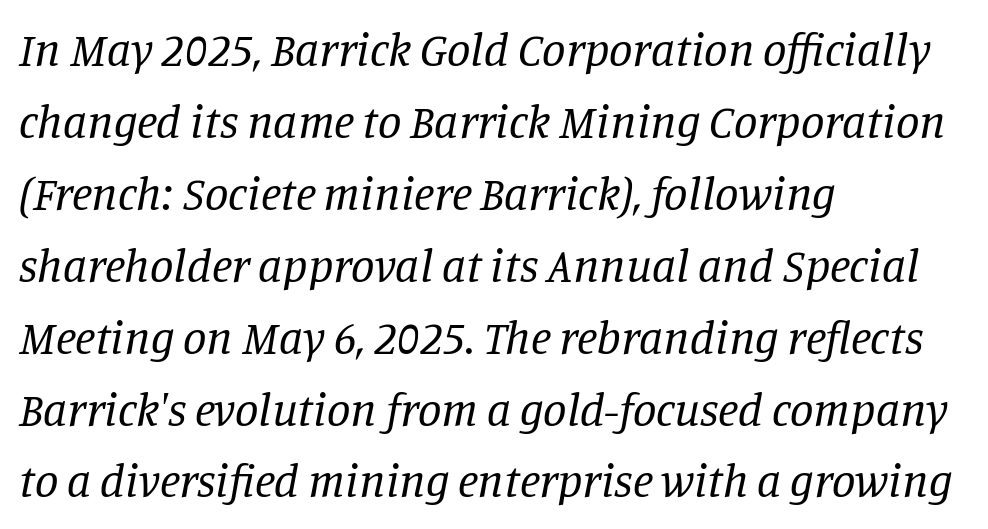
The image shows 47 px regular-weight serif type, italic (leaning right); set left-aligned, normal line spacing (1.53x), normal letter spacing, not underlined; low stroke contrast and a large x-height.
